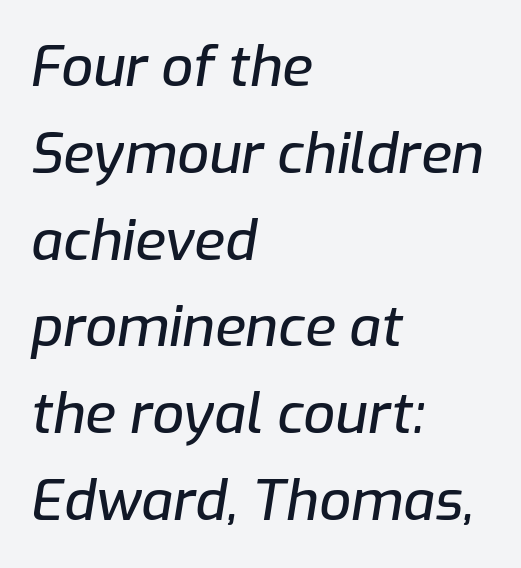
The image shows 56 px text type, italic (leaning right); set left-aligned, normal line spacing (1.55x), normal letter spacing, not underlined; low stroke contrast and a medium x-height.
